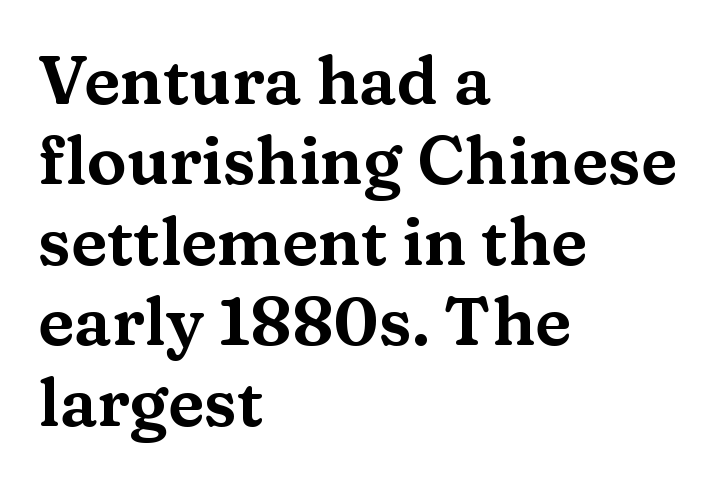
Q: Is the text italic (slanted)? A: No, it is upright.
Q: Is the typeface a serif or a sans-serif typeface? A: Serif.
Q: Is the text underlined? A: No.
Q: How is the paragraph aligned? A: Left-aligned.
Q: Is the spacing between letters normal or unusually wide? A: Normal.
Q: Width (condensed, normal, or wide)? A: Wide.
Q: Stroke contrast? A: Medium.
Q: x-height? A: Medium.
Q: Monospaced? A: No.
